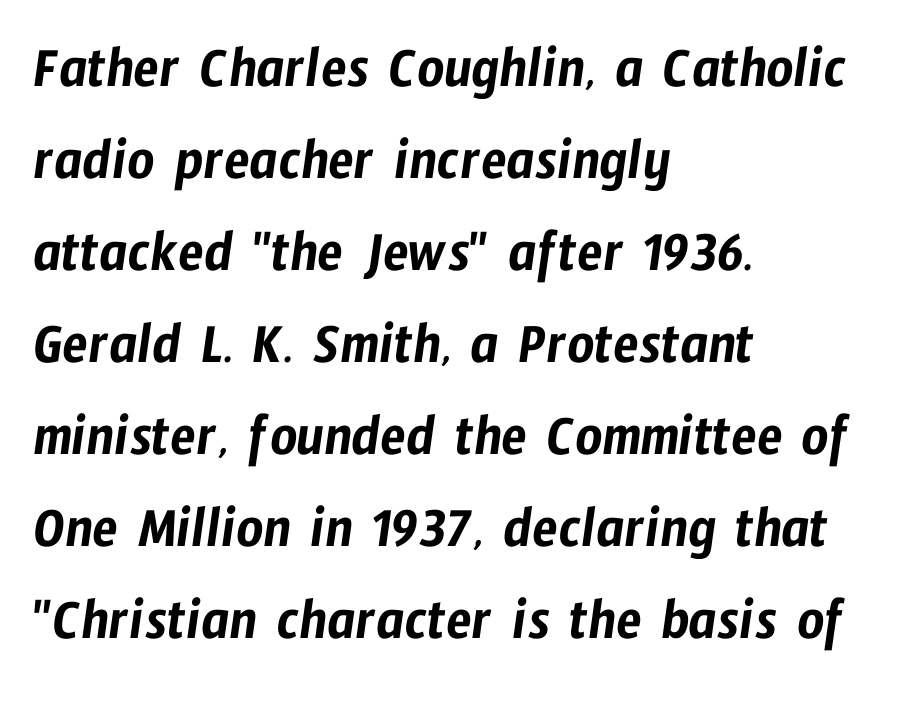
{"serif": "no", "width": "condensed", "stroke_contrast": "low", "x_height": "medium", "monospaced": "no", "underline": "no", "align": "left", "line_spacing": "normal", "line_spacing_ratio": 1.56, "letter_spacing": "normal", "letter_spacing_em": 0.0, "glyph_px": 59}
